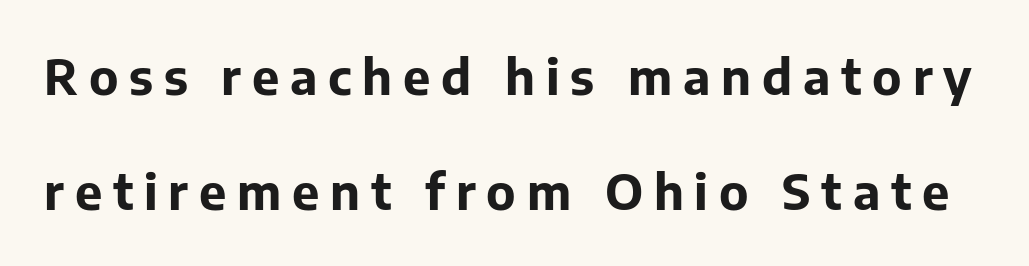
{"serif": "no", "italic": "no", "bold": "yes", "weight": "bold", "width": "normal", "stroke_contrast": "low", "x_height": "medium", "monospaced": "no", "underline": "no", "line_spacing": "loose", "line_spacing_ratio": 2.35, "letter_spacing": "wide", "letter_spacing_em": 0.22, "glyph_px": 49}
